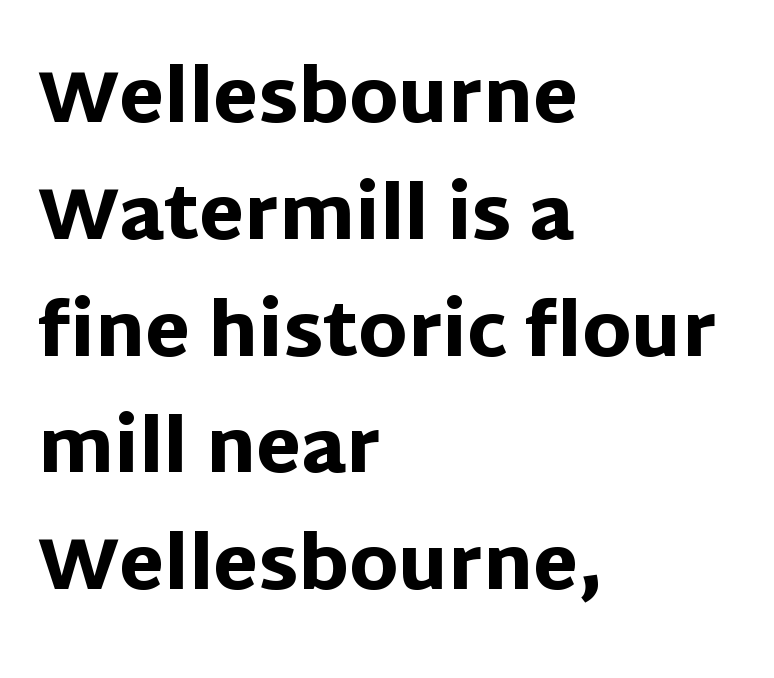
A typesetter would call this proportional, since set widths differ per character. The font family rendered here belongs to the sans-serif group. This sample uses plain, unmodified letter spacing. Regular leading.
